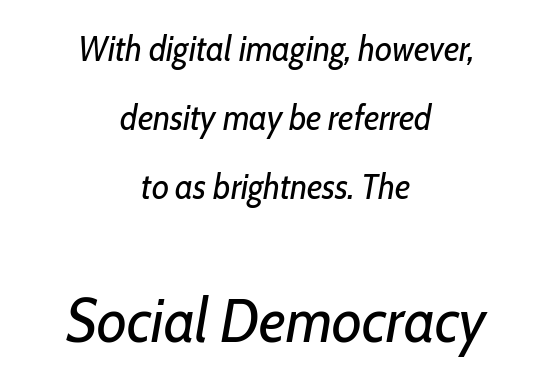
{"italic": "yes", "lean": "right", "slant_degrees": 10, "bold": "no", "weight": "regular", "width": "condensed", "stroke_contrast": "low", "x_height": "medium", "monospaced": "no", "underline": "no", "align": "center", "line_spacing": "loose", "line_spacing_ratio": 1.97, "letter_spacing": "normal", "letter_spacing_em": 0.0, "larger_block": "second", "size_ratio": 1.74, "glyph_px": 61}
